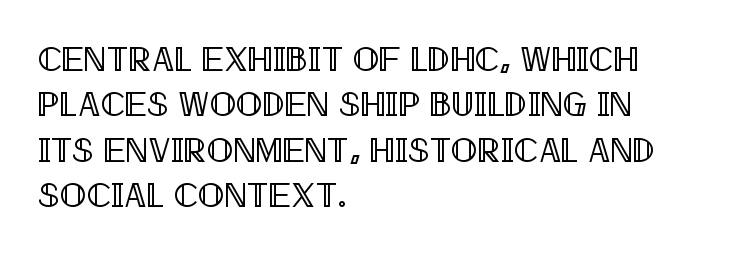
{"italic": "no", "width": "condensed", "x_height": "large", "monospaced": "no", "underline": "no", "align": "left", "line_spacing": "normal", "line_spacing_ratio": 1.3, "letter_spacing": "normal", "letter_spacing_em": 0.0, "glyph_px": 35}
